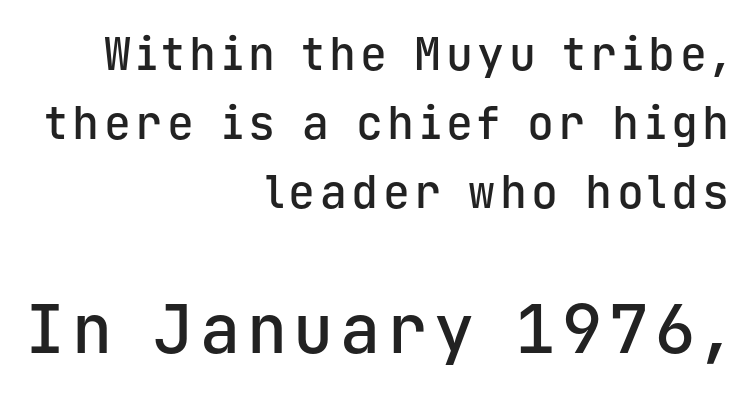
The image shows 67 px semibold sans-serif type, upright, monospaced; set right-aligned, normal line spacing (1.53x), not underlined; the second (bottom) block is 1.49x larger; low stroke contrast and a medium x-height.
